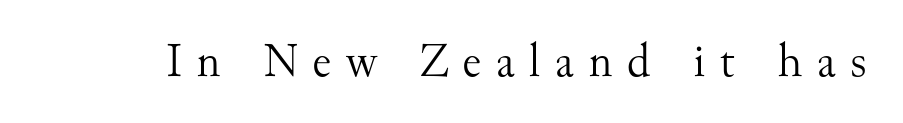
Weight class: somewhere from thin through regular. Compared with typical body copy, the letter spacing here is much looser. A serif font was chosen for this passage. Honestly, there is no underline to notice here at all. The letters advance in unequal steps, a hallmark of proportional type.
